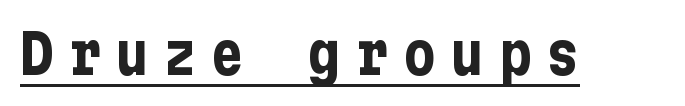
The image shows 55 px bold, condensed sans-serif type, upright; set unusually wide letter spacing (+0.27 em), underlined; low stroke contrast and a medium x-height.
